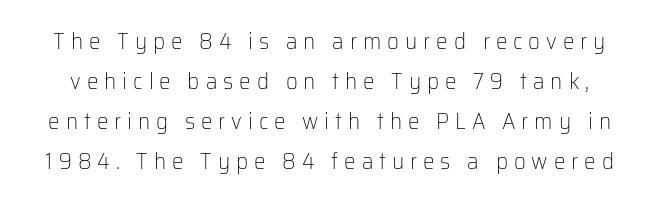
The image shows 23 px text type, upright; set line spacing 1.74x, unusually wide letter spacing (+0.26 em), not underlined.
